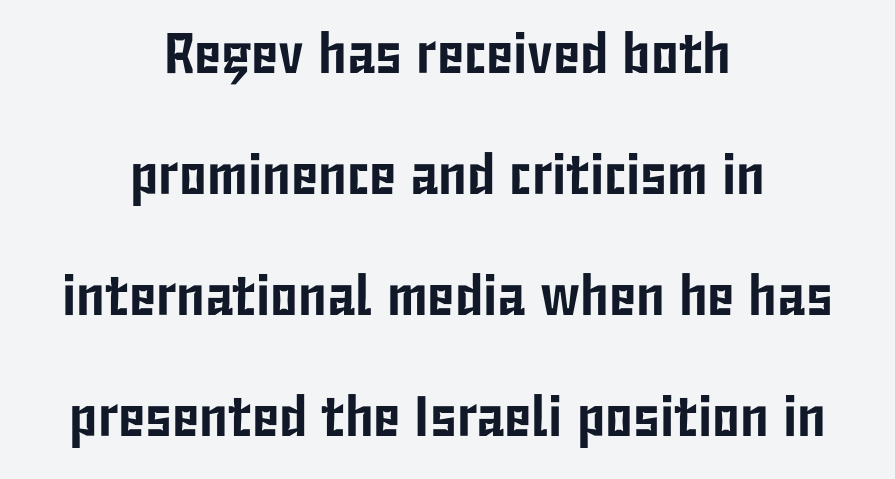
Q: Is the text italic (slanted)? A: No, it is upright.
Q: Is the typeface a serif or a sans-serif typeface? A: Sans-serif.
Q: Is the text underlined? A: No.
Q: How is the paragraph aligned? A: Centered.
Q: Is the spacing between letters normal or unusually wide? A: Normal.
Q: Is the spacing between lines tight, normal or loose? A: Loose.
Q: Width (condensed, normal, or wide)? A: Condensed.
Q: Stroke contrast? A: Low.
Q: x-height? A: Medium.
Q: Monospaced? A: No.
